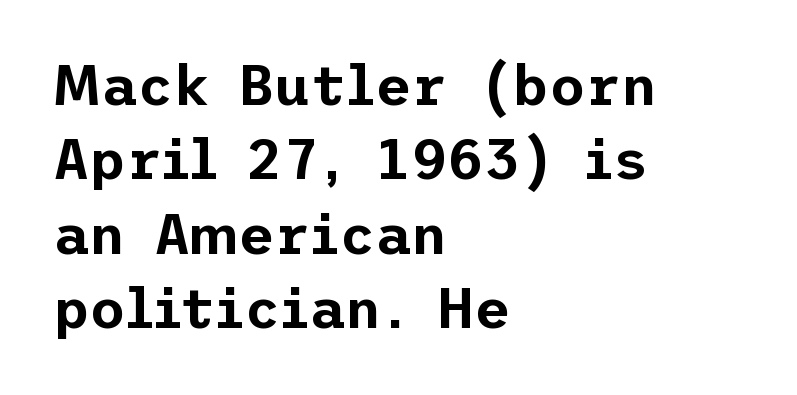
{"serif": "no", "italic": "no", "width": "normal", "stroke_contrast": "low", "x_height": "medium", "underline": "no", "align": "left", "line_spacing": "normal", "line_spacing_ratio": 1.33, "letter_spacing": "normal", "letter_spacing_em": 0.0, "glyph_px": 56}
